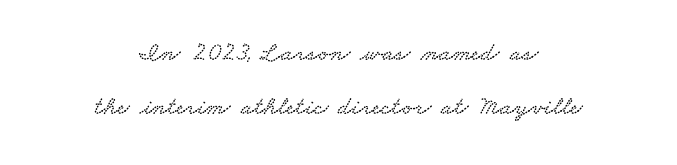
Short note: letters normally spaced. The string is rendered with underlining switched off. The passage is arranged like a title page — every line centered. A typesetter would call this leading open, well beyond the default.
